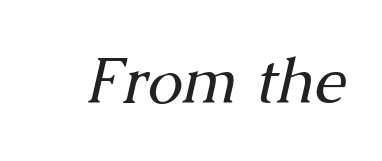
Q: Is the text bold? A: No.
Q: Is the text italic (slanted)? A: Yes, it leans right by about 13 degrees.
Q: Is the typeface a serif or a sans-serif typeface? A: Serif.
Q: Is the text underlined? A: No.
Q: Is the spacing between letters normal or unusually wide? A: Normal.
Q: Width (condensed, normal, or wide)? A: Normal.
Q: Stroke contrast? A: Medium.
Q: x-height? A: Medium.
Q: Monospaced? A: No.
